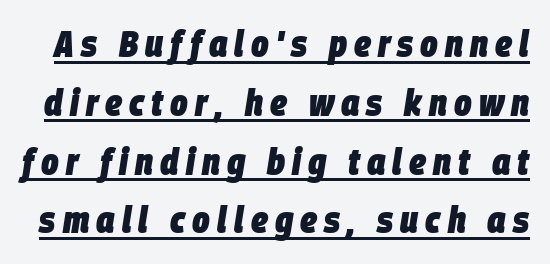
Q: Is the text bold? A: Yes.
Q: Is the text italic (slanted)? A: Yes, it leans right by about 9 degrees.
Q: Is the text underlined? A: Yes.
Q: Is the spacing between lines tight, normal or loose? A: Normal.
Q: Width (condensed, normal, or wide)? A: Condensed.
Q: Stroke contrast? A: Low.
Q: x-height? A: Large.
Q: Monospaced? A: No.
